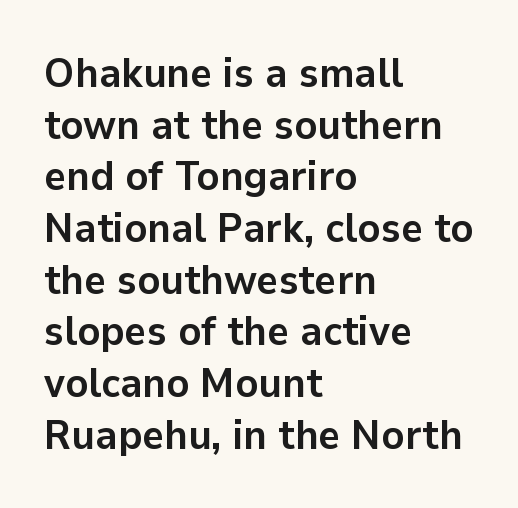
The image shows 42 px semibold sans-serif type, upright; set left-aligned, line spacing 1.23x, normal letter spacing, not underlined; low stroke contrast and a medium x-height.
